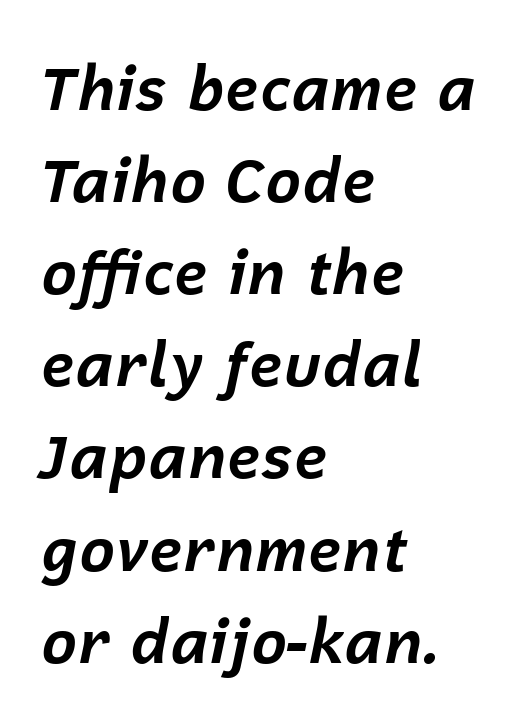
Q: Is the text bold? A: Yes.
Q: Is the text italic (slanted)? A: Yes, it leans right by about 12 degrees.
Q: Is the text underlined? A: No.
Q: How is the paragraph aligned? A: Left-aligned.
Q: Is the spacing between letters normal or unusually wide? A: Normal.
Q: Is the spacing between lines tight, normal or loose? A: Normal.
Q: Width (condensed, normal, or wide)? A: Normal.
Q: Stroke contrast? A: Low.
Q: x-height? A: Medium.
Q: Monospaced? A: No.
